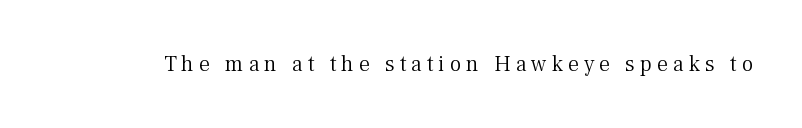
{"italic": "no", "bold": "no", "underline": "no", "letter_spacing": "wide", "letter_spacing_em": 0.23, "glyph_px": 22}
